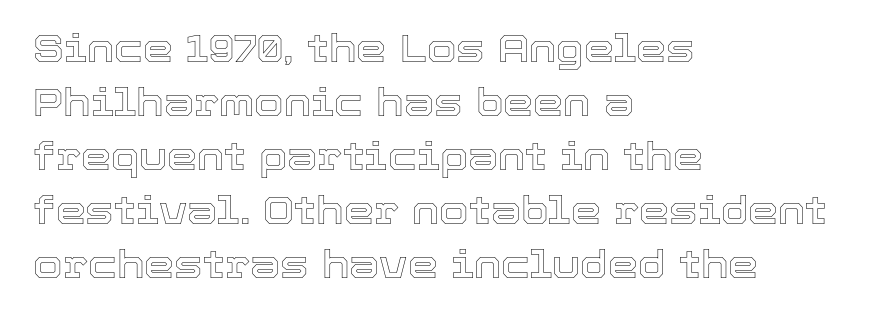
Q: Is the text italic (slanted)? A: No, it is upright.
Q: Is the text underlined? A: No.
Q: How is the paragraph aligned? A: Left-aligned.
Q: Is the spacing between letters normal or unusually wide? A: Normal.
Q: Is the spacing between lines tight, normal or loose? A: Normal.
Q: Width (condensed, normal, or wide)? A: Normal.
Q: x-height? A: Medium.
Q: Monospaced? A: No.
